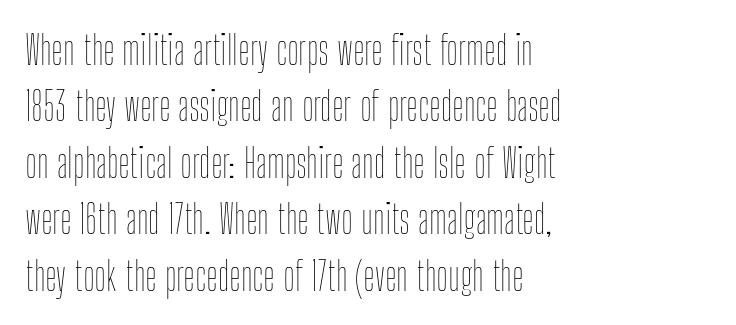
The image shows 40 px thin, condensed type, upright; set left-aligned, normal line spacing (1.41x), normal letter spacing, not underlined; low stroke contrast and a medium x-height.
